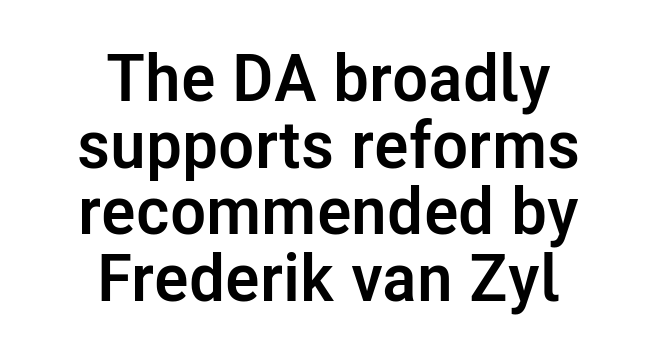
A sans-serif font was chosen for this passage. Default kerning and tracking; the words read as compact shapes. The passage shown is typed in a proportional face where columns would drift. The passage is arranged like a title page — every line centered. Just letters on the line, the space beneath them empty. Compared with an ordinary text face, these strokes are far heavier — a full bold.
